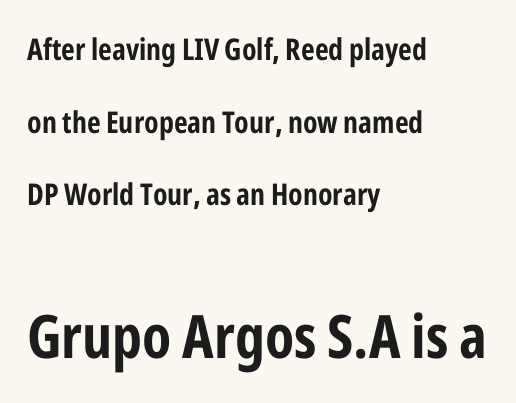
The image shows 60 px bold, condensed sans-serif type, upright; set left-aligned, loose line spacing (2.42x), normal letter spacing, not underlined; the second (bottom) block is 2.0x larger; low stroke contrast and a medium x-height.
